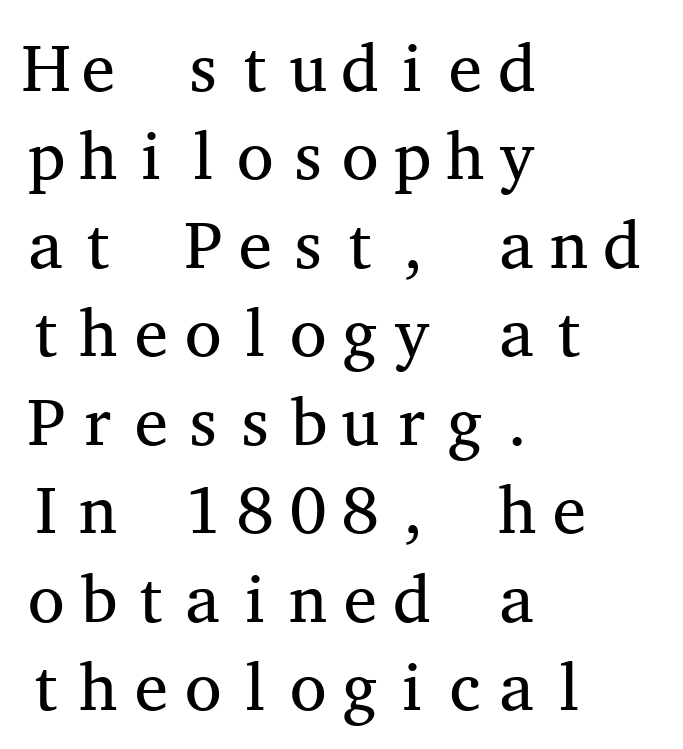
Q: Is the text bold? A: No.
Q: Is the text italic (slanted)? A: No, it is upright.
Q: Is the typeface a serif or a sans-serif typeface? A: Serif.
Q: Is the text underlined? A: No.
Q: How is the paragraph aligned? A: Left-aligned.
Q: Is the spacing between letters normal or unusually wide? A: Normal.
Q: Is the spacing between lines tight, normal or loose? A: Normal.
Q: Width (condensed, normal, or wide)? A: Wide.
Q: Stroke contrast? A: Medium.
Q: x-height? A: Medium.
Q: Monospaced? A: Yes.
